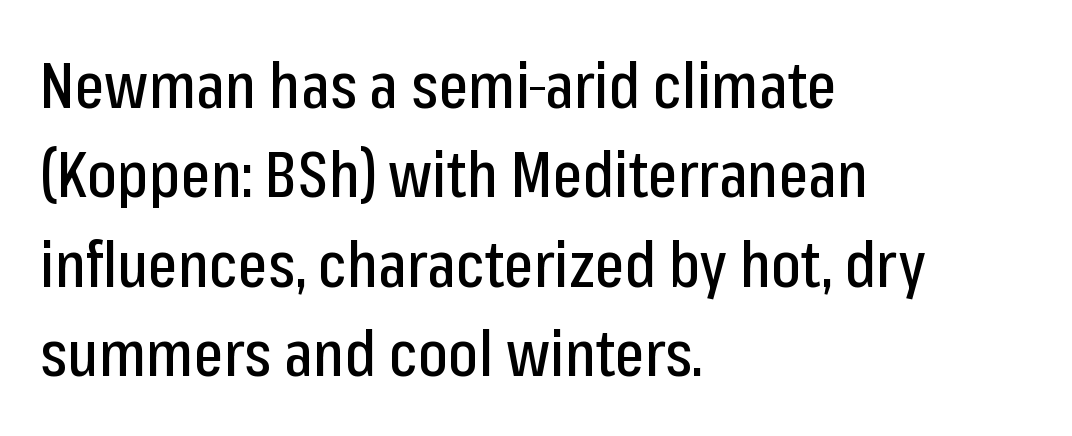
The image shows 63 px condensed sans-serif type, upright; set left-aligned, normal line spacing (1.42x), normal letter spacing, not underlined; low stroke contrast and a medium x-height.
